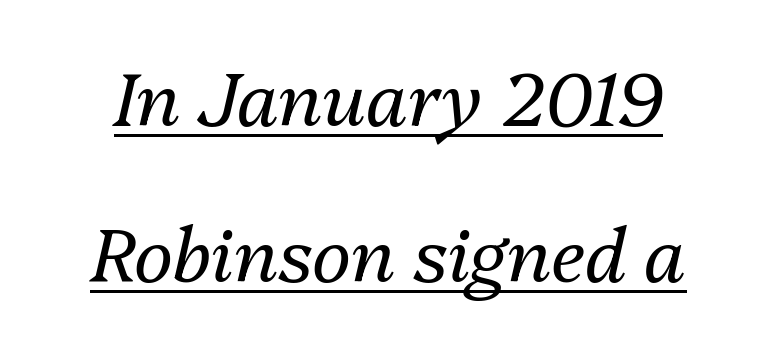
You can tell it's italic because the verticals aren't actually vertical. These glyphs show unthickened strokes, regular width or finer. The passage shown is typed in a proportional face where columns would drift. Spacing between characters is what you'd get straight out of the box. Is there much room between lines? Yes — plenty of vertical air separates them. This is underlined copy, the kind a proofreader might mark for attention.
